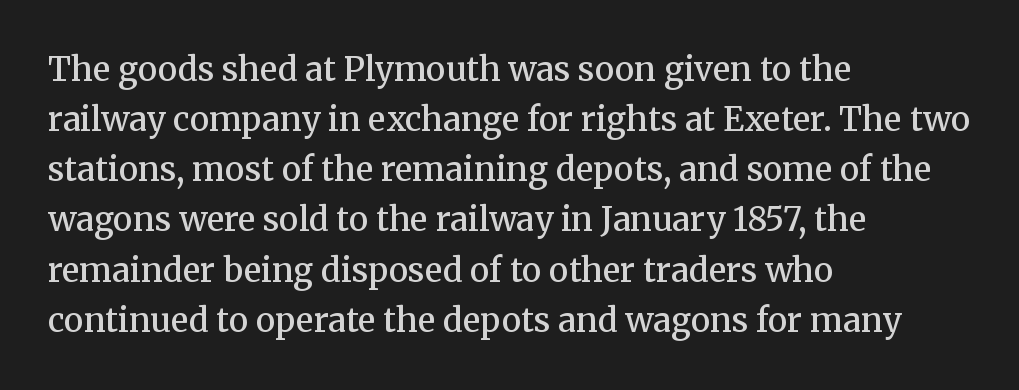
This rendering leaves character spacing at its baseline value. Does the leading feel generous? No, just average. Yep, those are serifs on the letters. Underline: absent.
